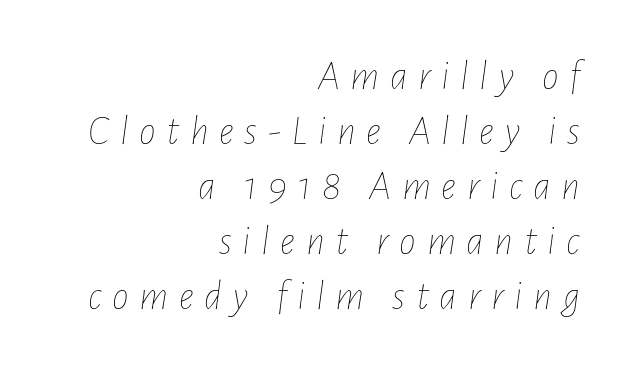
Q: Is the text bold? A: No.
Q: Is the text italic (slanted)? A: Yes, it leans right by about 7 degrees.
Q: Is the text underlined? A: No.
Q: How is the paragraph aligned? A: Right-aligned.
Q: Is the spacing between letters normal or unusually wide? A: Unusually wide.
Q: Is the spacing between lines tight, normal or loose? A: Normal.
Q: Width (condensed, normal, or wide)? A: Condensed.
Q: Stroke contrast? A: Low.
Q: x-height? A: Medium.
Q: Monospaced? A: No.
